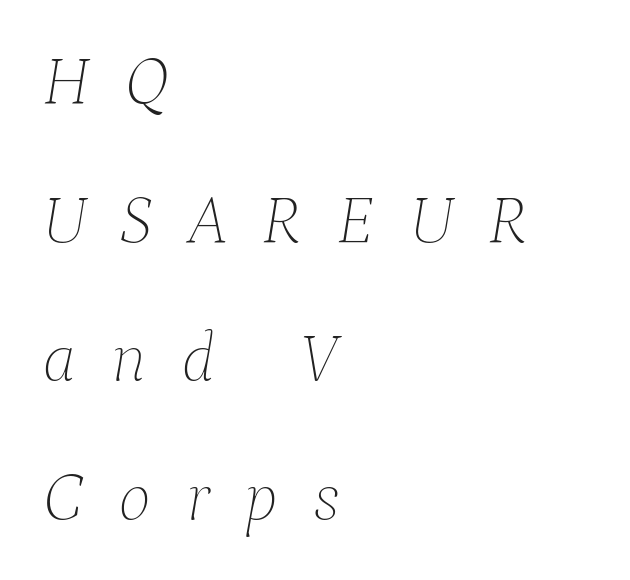
Airy leading. Tall strokes in this sample are angled rather than plumb. Descender tails drop into unmarked territory. The letterforms sit at book weight or below. In terms of letterspacing, this is a distinctly airy, spread setting. Looks like regular typesetting: each glyph gets only the width it needs.
